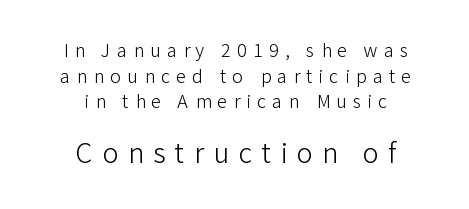
Q: Is the text bold? A: No.
Q: Is the text italic (slanted)? A: No, it is upright.
Q: Is the text underlined? A: No.
Q: How is the paragraph aligned? A: Centered.
Q: Is the spacing between letters normal or unusually wide? A: Unusually wide.
Q: Is the spacing between lines tight, normal or loose? A: Normal.
Q: Which block of text is set in a larger size, the first (top) or the second (bottom)? A: The second (bottom) one.
